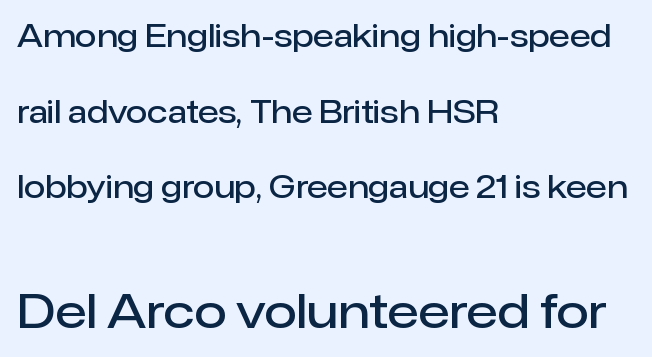
Q: Is the text bold? A: Semi-bold.
Q: Is the text italic (slanted)? A: No, it is upright.
Q: Is the typeface a serif or a sans-serif typeface? A: Sans-serif.
Q: Is the text underlined? A: No.
Q: How is the paragraph aligned? A: Left-aligned.
Q: Is the spacing between letters normal or unusually wide? A: Normal.
Q: Is the spacing between lines tight, normal or loose? A: Loose.
Q: Which block of text is set in a larger size, the first (top) or the second (bottom)? A: The second (bottom) one.
Q: Width (condensed, normal, or wide)? A: Normal.
Q: Stroke contrast? A: Low.
Q: x-height? A: Medium.
Q: Monospaced? A: No.
